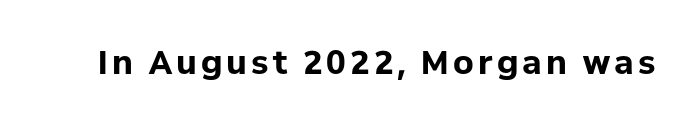
The image shows 32 px bold sans-serif type, upright; set not underlined; low stroke contrast and a medium x-height.
